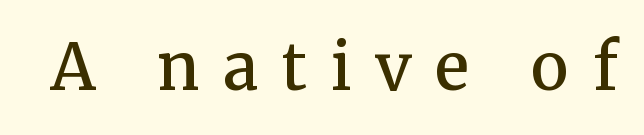
Is this a fixed-width face? No — the glyphs have proportional, varying widths. You can tell it's not italic because the verticals are truly vertical. The words here are not underlined. Students, note that the glyphs here are deliberately spaced far apart. Strokes here are thickened, but only to semibold level. Is this a sans? No — the strokes have serifs.
